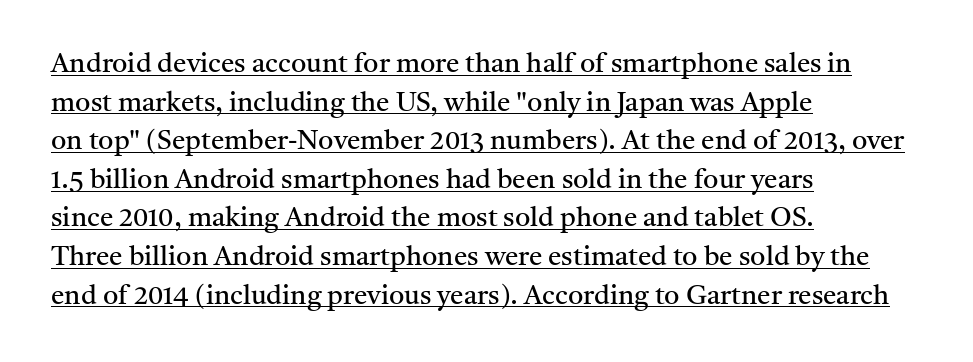
{"italic": "no", "bold": "no", "underline": "yes", "align": "left", "line_spacing": "normal", "line_spacing_ratio": 1.43, "letter_spacing": "normal", "letter_spacing_em": 0.0, "glyph_px": 27}
